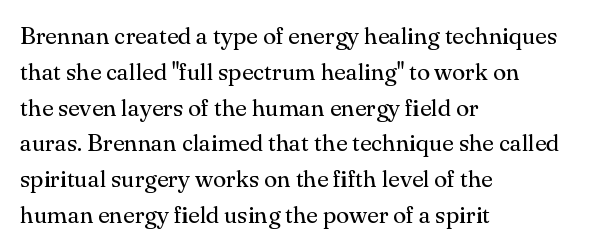
{"italic": "no", "bold": "no", "underline": "no", "align": "left", "line_spacing": "normal", "line_spacing_ratio": 1.49, "letter_spacing": "normal", "letter_spacing_em": 0.0, "glyph_px": 24}
